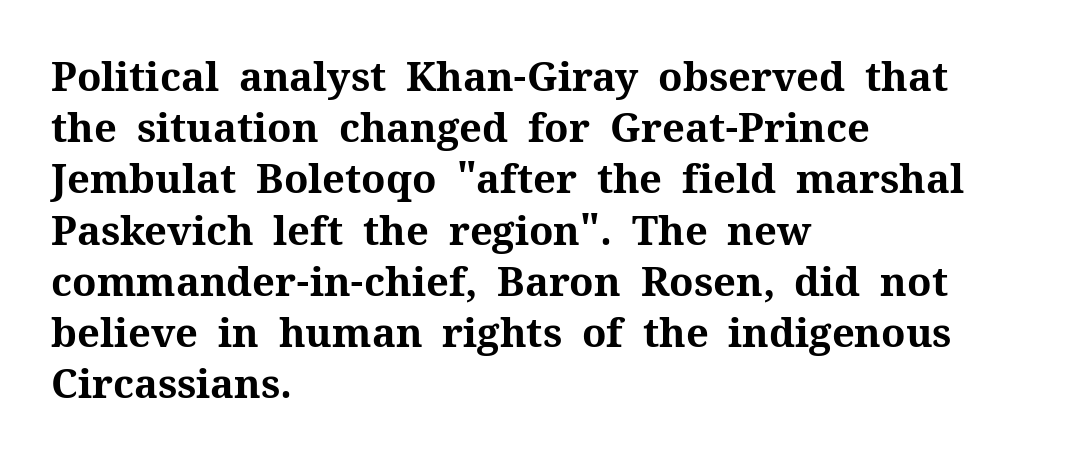
{"serif": "yes", "italic": "no", "bold": "yes", "weight": "bold", "width": "normal", "stroke_contrast": "medium", "x_height": "medium", "monospaced": "no", "underline": "no", "align": "left", "line_spacing": "normal", "line_spacing_ratio": 1.28, "letter_spacing": "normal", "letter_spacing_em": 0.0, "glyph_px": 40}
